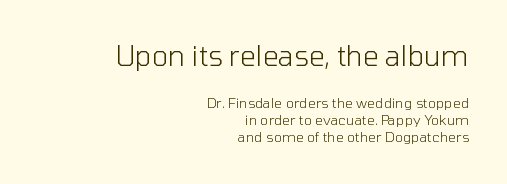
Q: Is the text bold? A: No.
Q: Is the text italic (slanted)? A: No, it is upright.
Q: Is the typeface a serif or a sans-serif typeface? A: Sans-serif.
Q: Is the text underlined? A: No.
Q: How is the paragraph aligned? A: Right-aligned.
Q: Is the spacing between letters normal or unusually wide? A: Normal.
Q: Which block of text is set in a larger size, the first (top) or the second (bottom)? A: The first (top) one.
Q: Width (condensed, normal, or wide)? A: Normal.
Q: Stroke contrast? A: Low.
Q: x-height? A: Medium.
Q: Monospaced? A: No.
